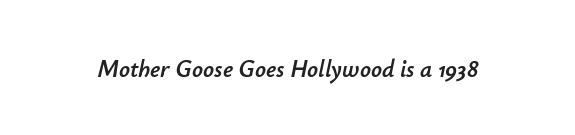
Is the letter spacing exaggerated? No — it looks like the ordinary default. The words here are not underlined. Every character sits at an angle, as italics do.
